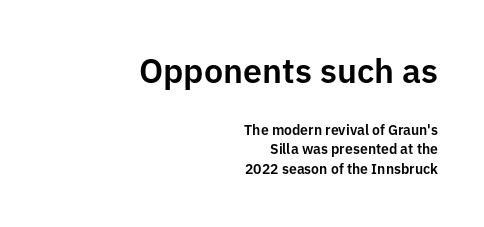
{"serif": "no", "italic": "no", "width": "normal", "stroke_contrast": "low", "x_height": "medium", "monospaced": "no", "underline": "no", "align": "right", "line_spacing": "normal", "line_spacing_ratio": 1.38, "letter_spacing": "normal", "letter_spacing_em": 0.0, "larger_block": "first", "size_ratio": 2.43, "glyph_px": 34}
